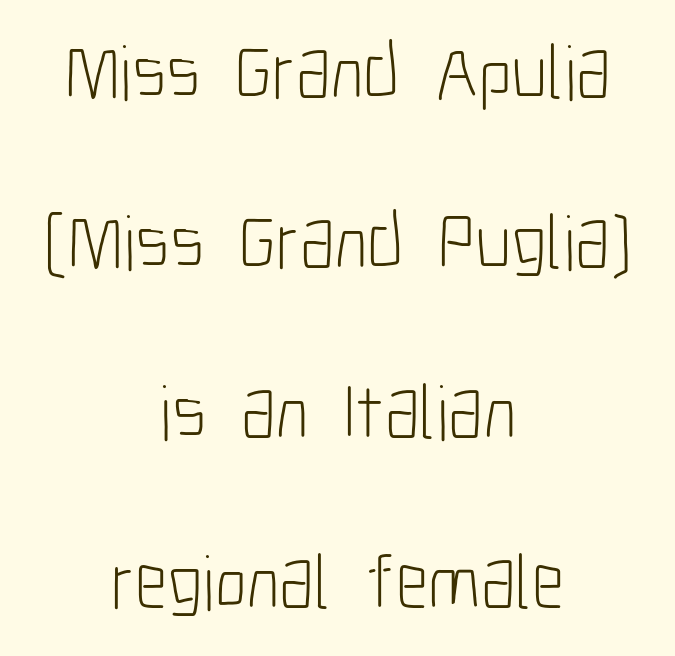
Q: Is the text bold? A: No.
Q: Is the text italic (slanted)? A: No, it is upright.
Q: Is the typeface a serif or a sans-serif typeface? A: Sans-serif.
Q: Is the text underlined? A: No.
Q: How is the paragraph aligned? A: Centered.
Q: Is the spacing between letters normal or unusually wide? A: Normal.
Q: Is the spacing between lines tight, normal or loose? A: Loose.
Q: Width (condensed, normal, or wide)? A: Condensed.
Q: Stroke contrast? A: Low.
Q: x-height? A: Medium.
Q: Monospaced? A: No.
